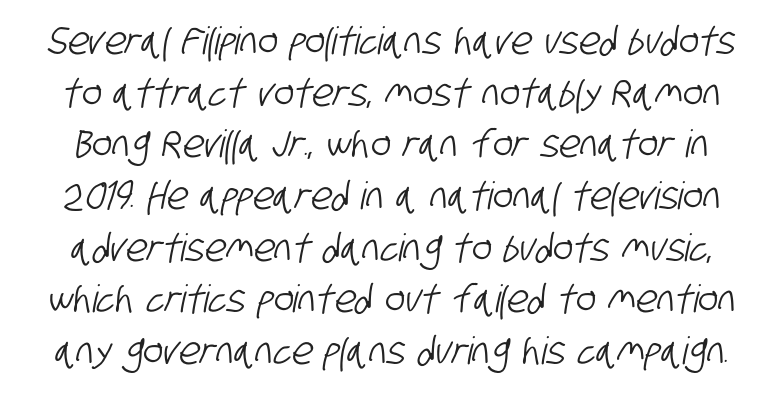
Q: Is the typeface a serif or a sans-serif typeface? A: Sans-serif.
Q: Is the text underlined? A: No.
Q: Is the spacing between letters normal or unusually wide? A: Normal.
Q: Is the spacing between lines tight, normal or loose? A: Normal.
Q: Width (condensed, normal, or wide)? A: Condensed.
Q: Stroke contrast? A: Low.
Q: x-height? A: Large.
Q: Monospaced? A: No.
